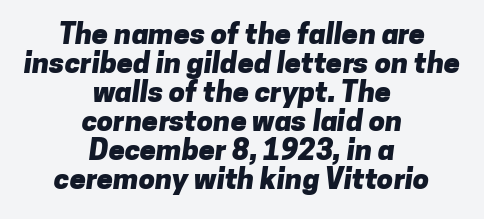
Q: Is the text bold? A: Yes.
Q: Is the typeface a serif or a sans-serif typeface? A: Sans-serif.
Q: Is the text underlined? A: No.
Q: How is the paragraph aligned? A: Centered.
Q: Is the spacing between letters normal or unusually wide? A: Normal.
Q: Is the spacing between lines tight, normal or loose? A: Tight.
Q: Width (condensed, normal, or wide)? A: Normal.
Q: Stroke contrast? A: Low.
Q: x-height? A: Medium.
Q: Monospaced? A: No.
